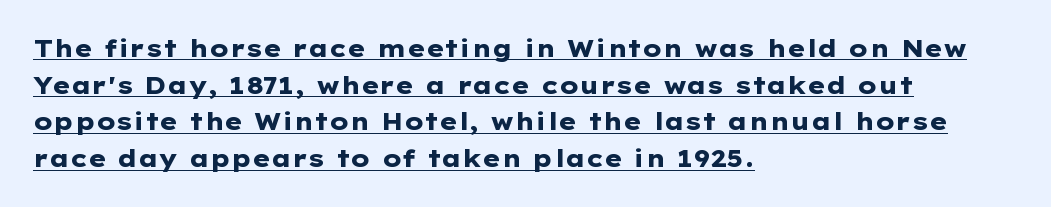
Q: Is the text bold? A: Yes.
Q: Is the text italic (slanted)? A: No, it is upright.
Q: Is the text underlined? A: Yes.
Q: How is the paragraph aligned? A: Left-aligned.
Q: Is the spacing between letters normal or unusually wide? A: Normal.
Q: Is the spacing between lines tight, normal or loose? A: Normal.
